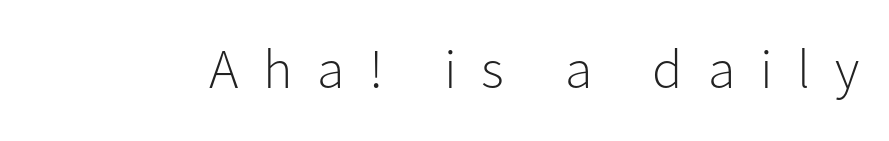
This sample uses expanded letter spacing, leaving extra air between glyphs. Upright lettering throughout. Quick note: underline off. You could not count columns in this text — the font is proportionally spaced. This reads as an unemphasized weight, regular at the heaviest.
